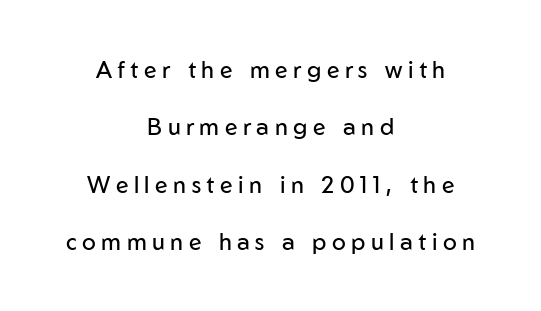
Q: Is the text bold? A: No.
Q: Is the text italic (slanted)? A: No, it is upright.
Q: Is the text underlined? A: No.
Q: How is the paragraph aligned? A: Centered.
Q: Is the spacing between letters normal or unusually wide? A: Unusually wide.
Q: Is the spacing between lines tight, normal or loose? A: Loose.
